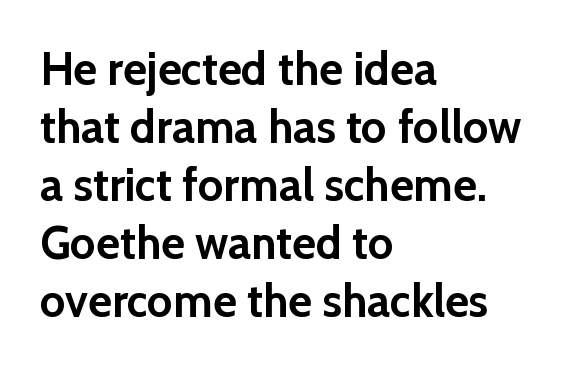
Q: Is the text bold? A: Yes.
Q: Is the text italic (slanted)? A: No, it is upright.
Q: Is the typeface a serif or a sans-serif typeface? A: Sans-serif.
Q: Is the text underlined? A: No.
Q: How is the paragraph aligned? A: Left-aligned.
Q: Is the spacing between letters normal or unusually wide? A: Normal.
Q: Is the spacing between lines tight, normal or loose? A: Normal.
Q: Width (condensed, normal, or wide)? A: Normal.
Q: x-height? A: Medium.
Q: Monospaced? A: No.
